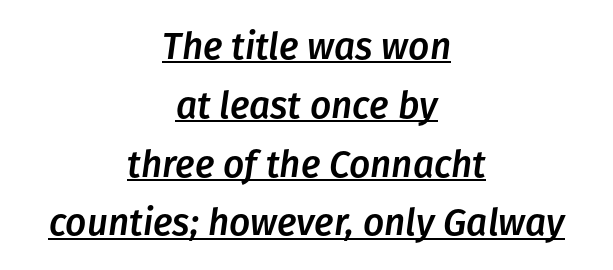
The passage shown has conventional tracking throughout. In terms of leading, this rendering sits right in the middle. Emphasis is given by a line drawn under the lettering. This rendering uses center alignment, leaving both contours irregular but symmetric.
